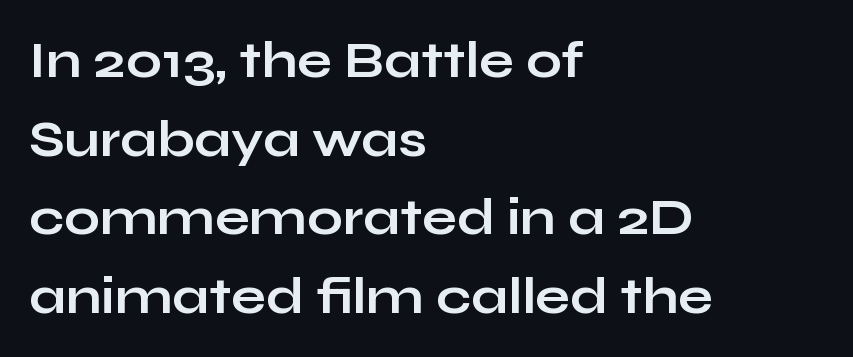
Q: Is the text bold? A: Yes.
Q: Is the text italic (slanted)? A: No, it is upright.
Q: Is the typeface a serif or a sans-serif typeface? A: Sans-serif.
Q: Is the text underlined? A: No.
Q: How is the paragraph aligned? A: Left-aligned.
Q: Is the spacing between letters normal or unusually wide? A: Normal.
Q: Is the spacing between lines tight, normal or loose? A: Normal.
Q: Width (condensed, normal, or wide)? A: Wide.
Q: Stroke contrast? A: Low.
Q: x-height? A: Medium.
Q: Monospaced? A: No.
